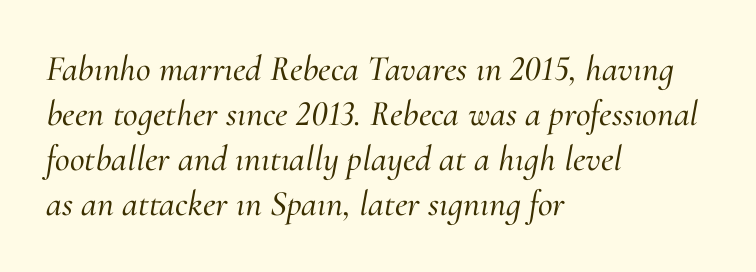
Q: Is the text italic (slanted)? A: Yes, it leans right by about 10 degrees.
Q: Is the typeface a serif or a sans-serif typeface? A: Serif.
Q: Is the text underlined? A: No.
Q: How is the paragraph aligned? A: Left-aligned.
Q: Is the spacing between letters normal or unusually wide? A: Normal.
Q: Is the spacing between lines tight, normal or loose? A: Normal.
Q: Width (condensed, normal, or wide)? A: Normal.
Q: Stroke contrast? A: Medium.
Q: x-height? A: Small.
Q: Monospaced? A: No.
